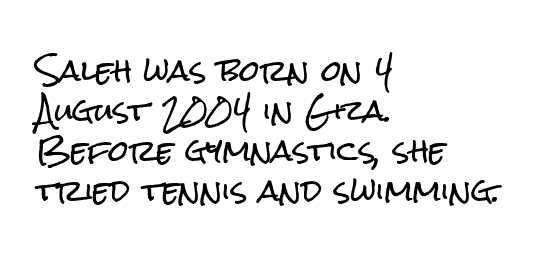
The image shows 29 px condensed sans-serif type, upright; set left-aligned, normal line spacing (1.38x), normal letter spacing, not underlined; low stroke contrast and a medium x-height.
